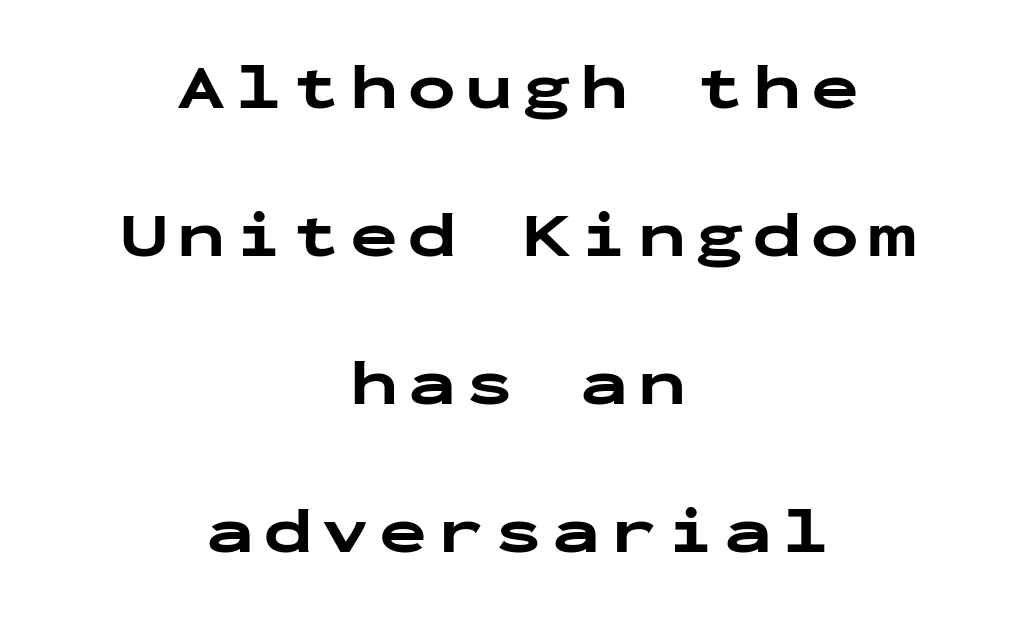
{"serif": "no", "italic": "no", "bold": "yes", "weight": "bold", "width": "wide", "stroke_contrast": "low", "x_height": "medium", "monospaced": "yes", "underline": "no", "align": "center", "line_spacing": "loose", "line_spacing_ratio": 2.31, "glyph_px": 64}
